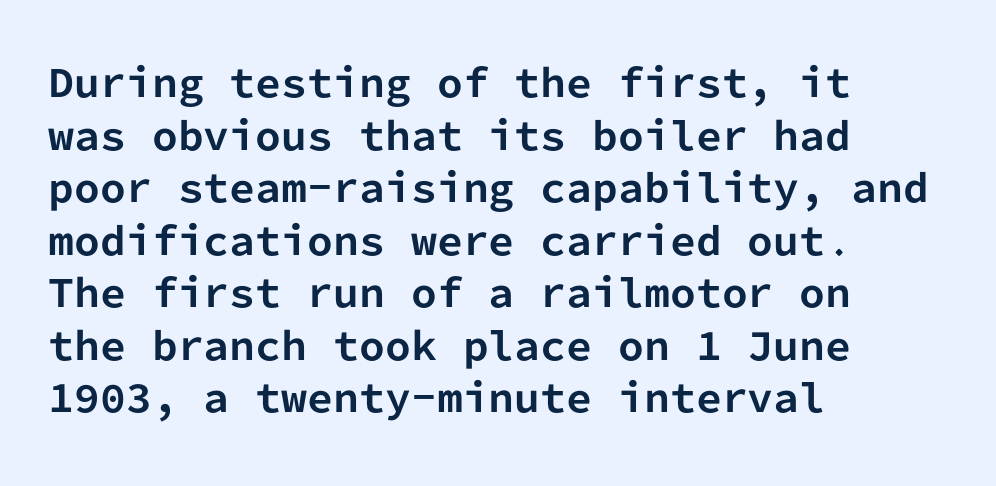
Q: Is the text bold? A: Yes.
Q: Is the text italic (slanted)? A: No, it is upright.
Q: Is the typeface a serif or a sans-serif typeface? A: Sans-serif.
Q: Is the text underlined? A: No.
Q: How is the paragraph aligned? A: Left-aligned.
Q: Is the spacing between letters normal or unusually wide? A: Normal.
Q: Is the spacing between lines tight, normal or loose? A: Normal.
Q: Width (condensed, normal, or wide)? A: Normal.
Q: Stroke contrast? A: Low.
Q: x-height? A: Medium.
Q: Monospaced? A: Yes.
